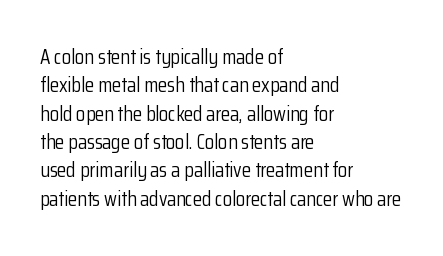
Evenly set lines give the paragraph a standard silhouette. Students, note that the glyphs here touch the page at normal intervals. In terms of posture, this sample is upright. Typeset ragged right — the left edge is the straight one.
